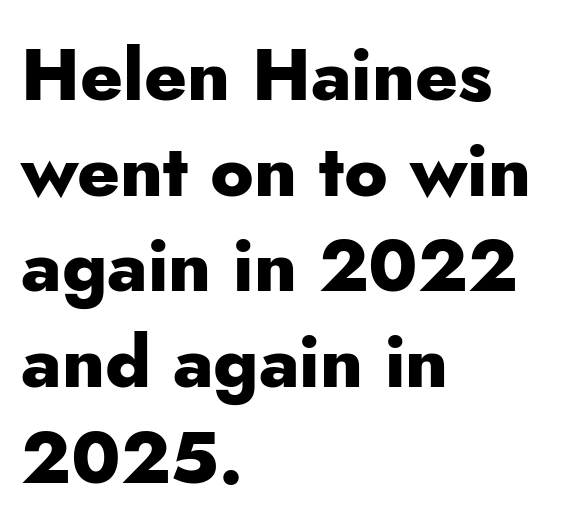
{"serif": "no", "italic": "no", "bold": "yes", "weight": "heavy", "width": "normal", "stroke_contrast": "low", "x_height": "small", "monospaced": "no", "underline": "no", "align": "left", "line_spacing": "normal", "line_spacing_ratio": 1.31, "letter_spacing": "normal", "letter_spacing_em": 0.0, "glyph_px": 73}
